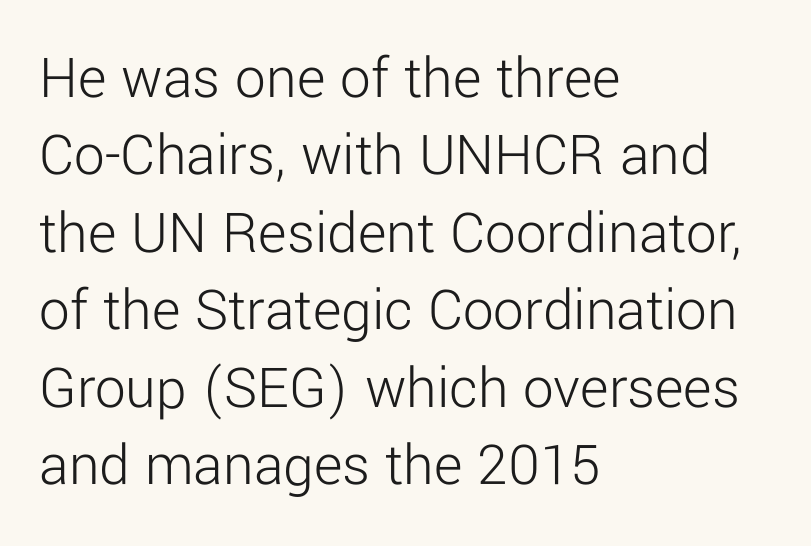
The image shows 61 px light sans-serif type, upright; set left-aligned, normal line spacing (1.27x), normal letter spacing, not underlined; low stroke contrast and a medium x-height.
